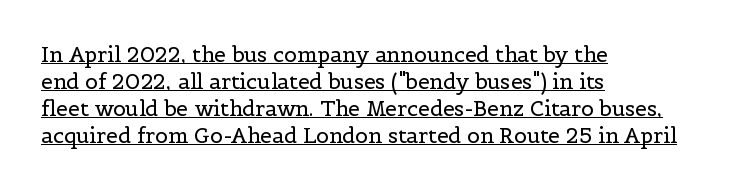
Teacher's note: observe the even left margin — that is flush-left alignment. Notice how the stems are strictly vertical — no italics here. In designer terms, the underline attribute is active on this setting. A typesetter would call this leading conventional body-copy spacing.
